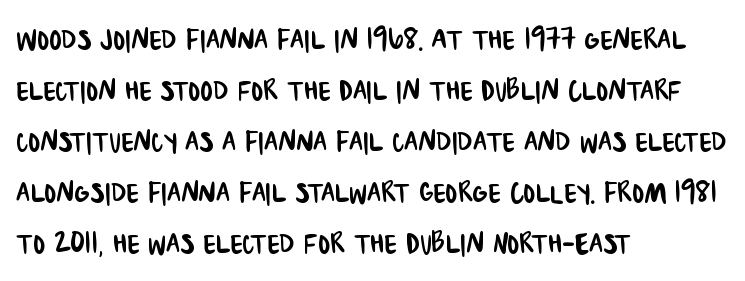
The image shows 36 px condensed sans-serif type; set left-aligned, normal line spacing (1.42x), normal letter spacing, not underlined; low stroke contrast and a large x-height.
